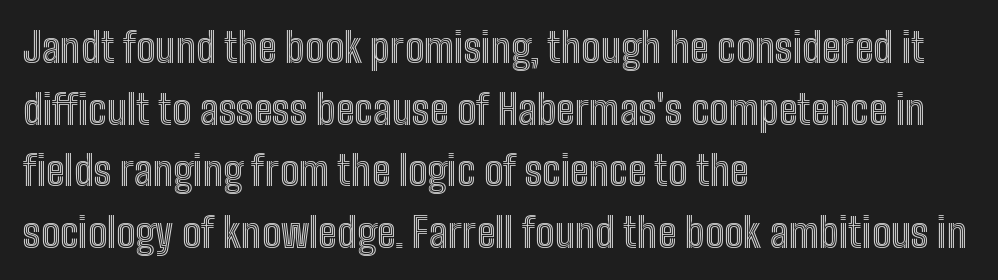
Q: Is the text italic (slanted)? A: No, it is upright.
Q: Is the text underlined? A: No.
Q: How is the paragraph aligned? A: Left-aligned.
Q: Is the spacing between letters normal or unusually wide? A: Normal.
Q: Is the spacing between lines tight, normal or loose? A: Normal.
Q: Width (condensed, normal, or wide)? A: Condensed.
Q: x-height? A: Medium.
Q: Monospaced? A: No.
